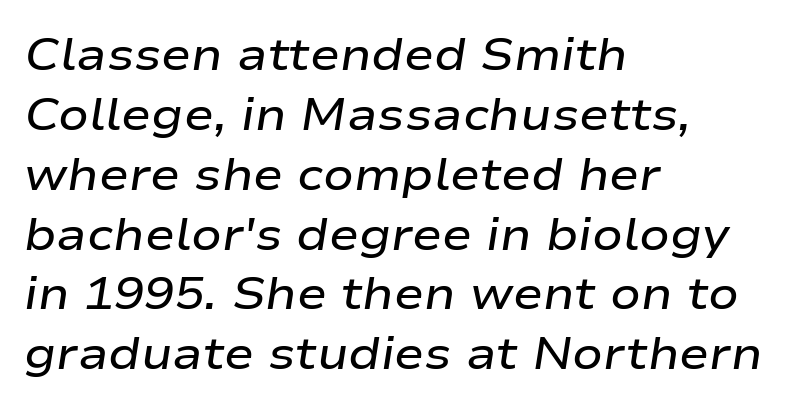
Compared with ordinary roman type, these characters are visibly tilted. Words appear dense and cohesive because spacing is normal. The zone under the glyphs is completely vacant. Each glyph is drawn with semibold strokes, heavier than normal yet not fully bold. The letters advance in unequal steps, a hallmark of proportional type.
